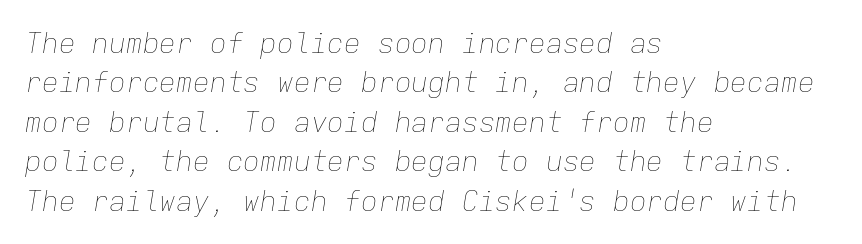
The image shows 28 px thin type, italic (leaning right), monospaced; set left-aligned, normal line spacing (1.41x), normal letter spacing, not underlined; low stroke contrast and a medium x-height.
